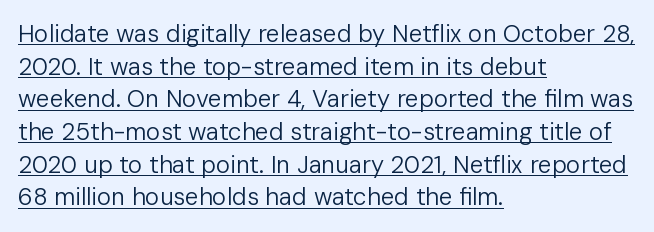
This sample carries an underscore along the baseline area. A normal amount of white space separates one row of letters from the next. No extra ink here — the face is not bold. Honestly, the letter spacing is just normal — you wouldn't notice it. A classic flush-left, rag-right setting is used for this passage.
